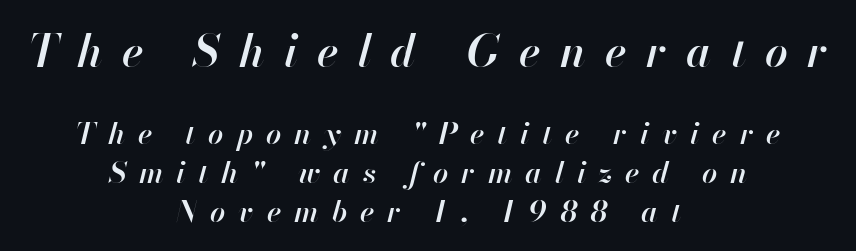
{"italic": "yes", "lean": "right", "slant_degrees": 13, "bold": "semi", "weight": "semibold", "width": "normal", "stroke_contrast": "high", "x_height": "small", "monospaced": "no", "underline": "no", "align": "center", "line_spacing": "normal", "line_spacing_ratio": 1.3, "letter_spacing": "wide", "letter_spacing_em": 0.43, "larger_block": "first", "size_ratio": 1.5, "glyph_px": 45}
